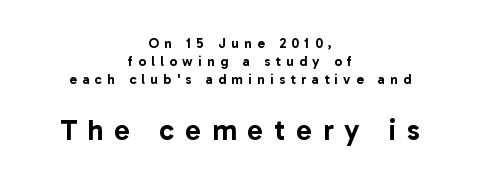
This block has exactly the height ordinary leading produces. Plain, unruled lines of type. Leftover space on each line is divided equally before and after the words. Nothing sits at the stroke ends, so this counts as sans-serif.
